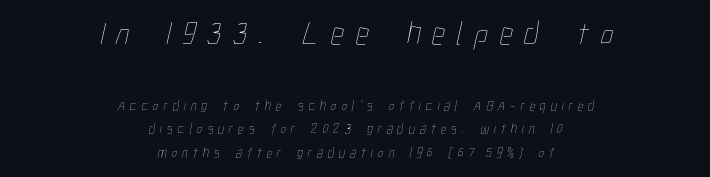
The space between consecutive lines is moderate. Here the glyphs are tracked loosely, breaking word shapes into spaced letters. Weight: in the light-to-regular range. Here the designer chose a conventional face with non-uniform glyph widths. Typesetter's note — upper block bumped up in size, lower block left smaller.
